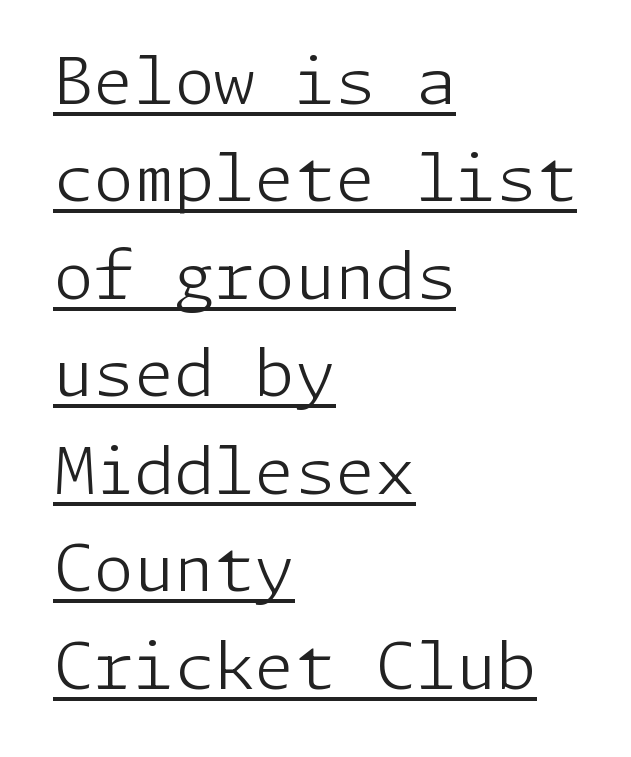
Q: Is the text bold? A: No.
Q: Is the text italic (slanted)? A: No, it is upright.
Q: Is the typeface a serif or a sans-serif typeface? A: Sans-serif.
Q: Is the text underlined? A: Yes.
Q: How is the paragraph aligned? A: Left-aligned.
Q: Is the spacing between letters normal or unusually wide? A: Normal.
Q: Is the spacing between lines tight, normal or loose? A: Normal.
Q: Width (condensed, normal, or wide)? A: Normal.
Q: Stroke contrast? A: Low.
Q: x-height? A: Medium.
